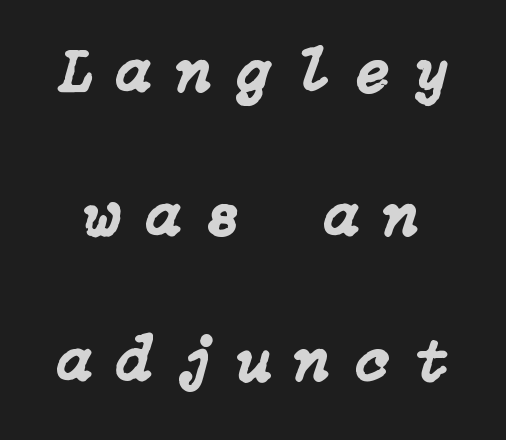
Q: Is the text italic (slanted)? A: Yes, it leans right by about 15 degrees.
Q: Is the text underlined? A: No.
Q: Is the spacing between letters normal or unusually wide? A: Unusually wide.
Q: Is the spacing between lines tight, normal or loose? A: Loose.
Q: Width (condensed, normal, or wide)? A: Normal.
Q: Stroke contrast? A: Low.
Q: x-height? A: Medium.
